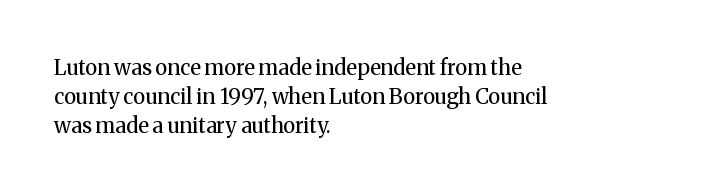
{"italic": "no", "bold": "no", "underline": "no", "align": "left", "line_spacing": "normal", "line_spacing_ratio": 1.37, "letter_spacing": "normal", "letter_spacing_em": 0.0, "glyph_px": 21}
